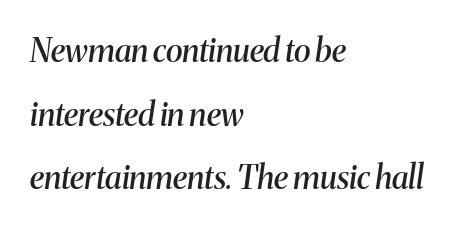
The image shows 32 px semibold serif type, italic (leaning right); set left-aligned, loose line spacing (1.99x), normal letter spacing, not underlined; medium stroke contrast and a medium x-height.
